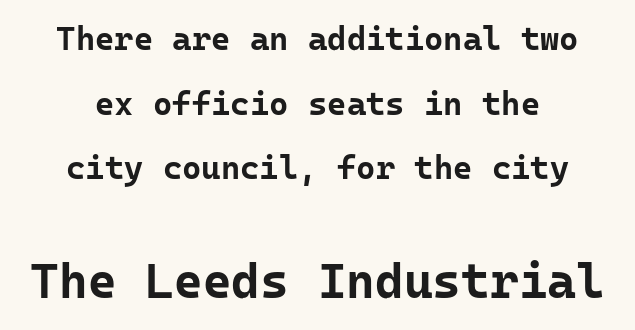
{"serif": "no", "italic": "no", "bold": "yes", "weight": "bold", "width": "normal", "stroke_contrast": "low", "x_height": "medium", "underline": "no", "align": "center", "line_spacing": "loose", "line_spacing_ratio": 1.96, "letter_spacing": "normal", "letter_spacing_em": 0.0, "larger_block": "second", "size_ratio": 1.48, "glyph_px": 49}
